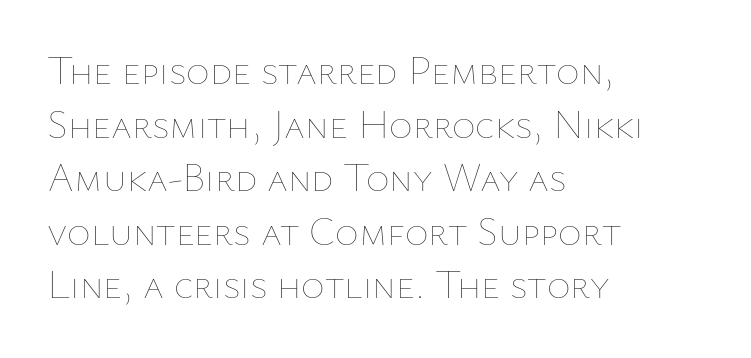
Q: Is the text bold? A: No.
Q: Is the text italic (slanted)? A: No, it is upright.
Q: Is the text underlined? A: No.
Q: How is the paragraph aligned? A: Left-aligned.
Q: Is the spacing between letters normal or unusually wide? A: Normal.
Q: Is the spacing between lines tight, normal or loose? A: Normal.
Q: Width (condensed, normal, or wide)? A: Normal.
Q: Stroke contrast? A: Low.
Q: x-height? A: Medium.
Q: Monospaced? A: No.
